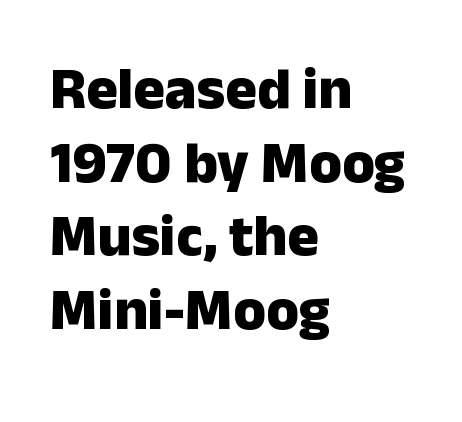
The glyphs have the mass of a bold cut. This rendering employs a face without finishing strokes, i.e., a sans-serif. Honestly, the letter spacing is just normal — you wouldn't notice it. Note the varied advance widths — an 'i' is clearly narrower than an 'm'. The string is rendered with underlining switched off.
